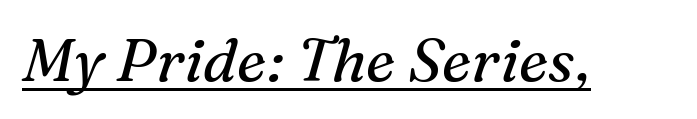
{"serif": "yes", "italic": "yes", "lean": "right", "slant_degrees": 16, "bold": "no", "weight": "regular", "width": "normal", "stroke_contrast": "medium", "x_height": "medium", "monospaced": "no", "underline": "yes", "letter_spacing": "normal", "letter_spacing_em": 0.0, "glyph_px": 60}
